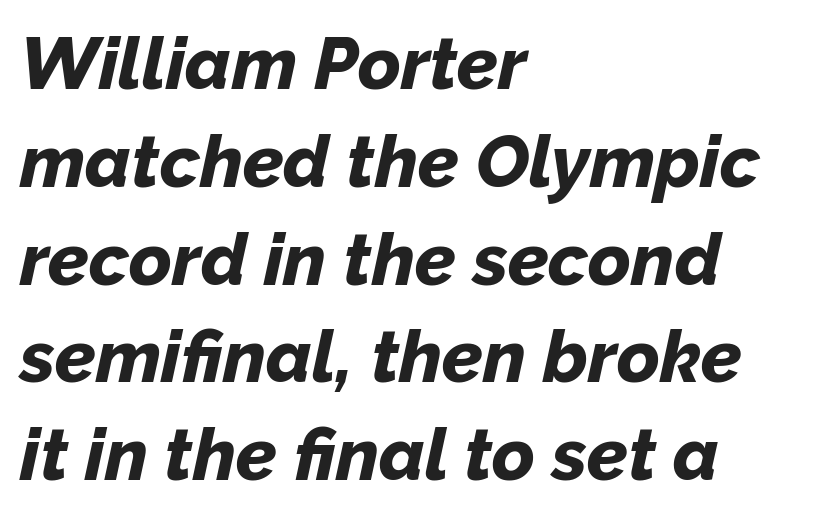
{"italic": "yes", "lean": "right", "slant_degrees": 12, "bold": "yes", "weight": "bold", "width": "normal", "stroke_contrast": "low", "x_height": "medium", "monospaced": "no", "underline": "no", "align": "left", "line_spacing": "normal", "line_spacing_ratio": 1.34, "letter_spacing": "normal", "letter_spacing_em": 0.0, "glyph_px": 73}
